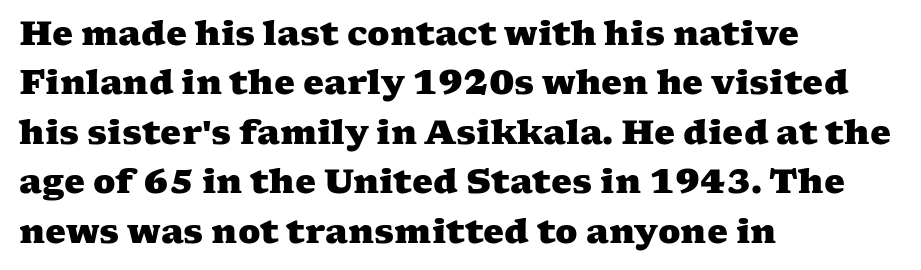
Q: Is the text bold? A: Yes.
Q: Is the typeface a serif or a sans-serif typeface? A: Serif.
Q: Is the text underlined? A: No.
Q: How is the paragraph aligned? A: Left-aligned.
Q: Is the spacing between letters normal or unusually wide? A: Normal.
Q: Is the spacing between lines tight, normal or loose? A: Normal.
Q: Width (condensed, normal, or wide)? A: Wide.
Q: Stroke contrast? A: Medium.
Q: x-height? A: Medium.
Q: Monospaced? A: No.
